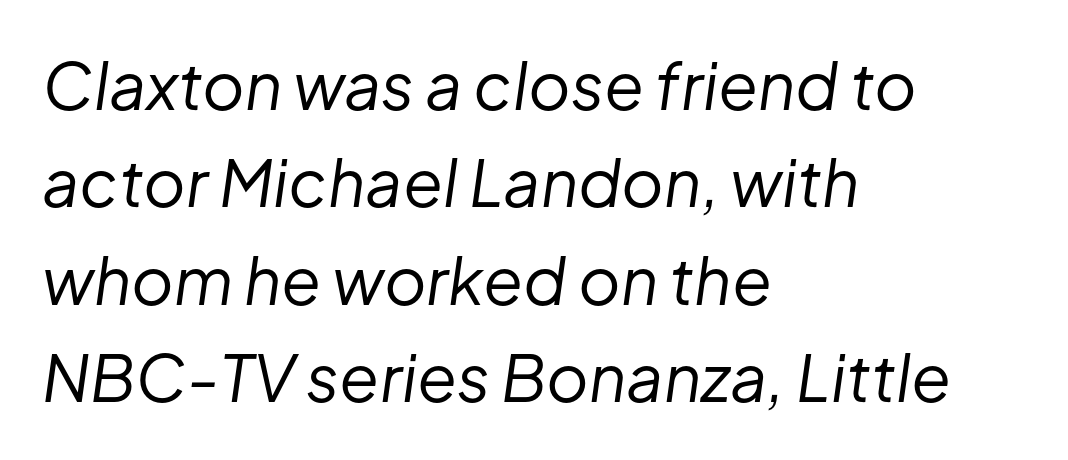
The image shows 65 px regular-weight type, italic (leaning right); set left-aligned, normal line spacing (1.5x), normal letter spacing, not underlined; low stroke contrast and a medium x-height.
